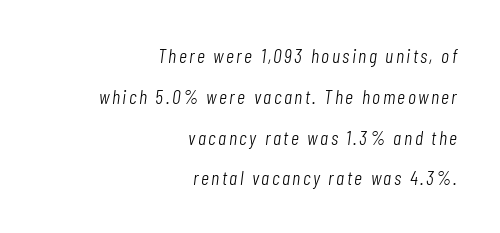
{"italic": "yes", "lean": "right", "slant_degrees": 7, "bold": "no", "underline": "no", "align": "right", "line_spacing": "loose", "line_spacing_ratio": 2.04, "glyph_px": 20}
